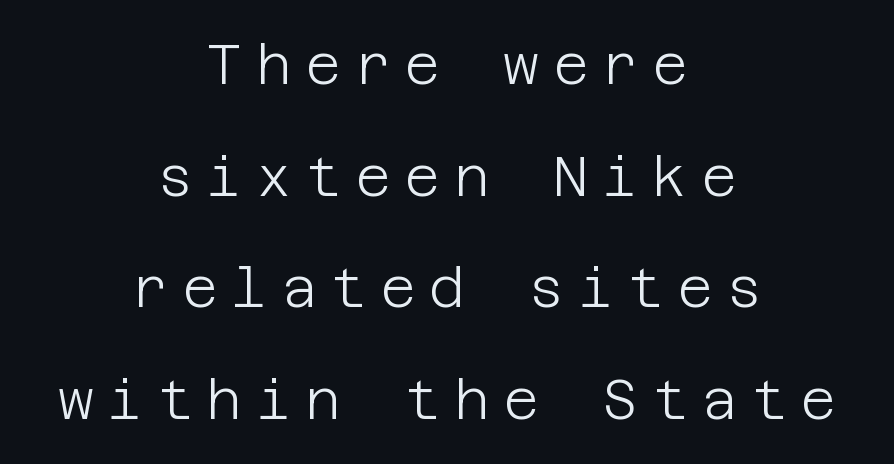
{"serif": "no", "italic": "no", "bold": "no", "weight": "light", "width": "normal", "stroke_contrast": "low", "x_height": "large", "underline": "no", "align": "center", "line_spacing": "loose", "line_spacing_ratio": 2.03, "letter_spacing": "wide", "letter_spacing_em": 0.25, "glyph_px": 55}
